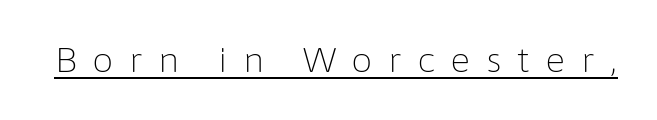
{"serif": "no", "italic": "no", "bold": "no", "weight": "light", "width": "normal", "stroke_contrast": "low", "x_height": "medium", "monospaced": "no", "underline": "yes", "letter_spacing": "wide", "letter_spacing_em": 0.45, "glyph_px": 34}
